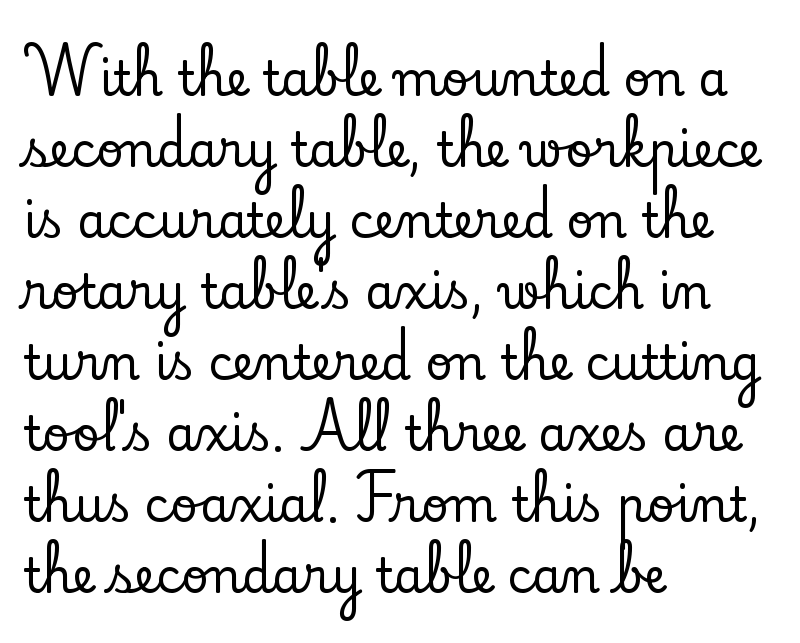
Q: Is the text italic (slanted)? A: No, it is upright.
Q: Is the typeface a serif or a sans-serif typeface? A: Serif.
Q: Is the text underlined? A: No.
Q: How is the paragraph aligned? A: Left-aligned.
Q: Is the spacing between letters normal or unusually wide? A: Normal.
Q: Is the spacing between lines tight, normal or loose? A: Normal.
Q: Width (condensed, normal, or wide)? A: Normal.
Q: Stroke contrast? A: Low.
Q: x-height? A: Small.
Q: Monospaced? A: No.
